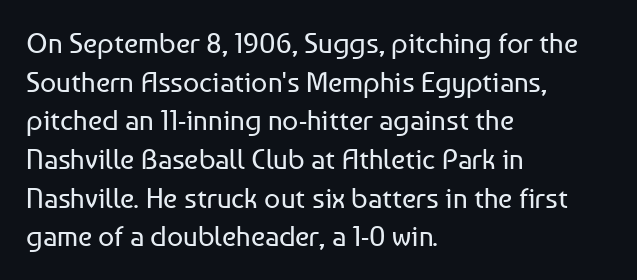
The image shows 28 px regular-weight sans-serif type, upright; set left-aligned, normal line spacing (1.38x), normal letter spacing, not underlined; low stroke contrast and a medium x-height.
